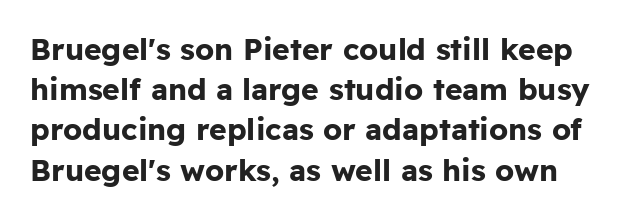
The image shows 30 px bold sans-serif type, upright; set normal line spacing (1.34x), normal letter spacing, not underlined; low stroke contrast and a medium x-height.
